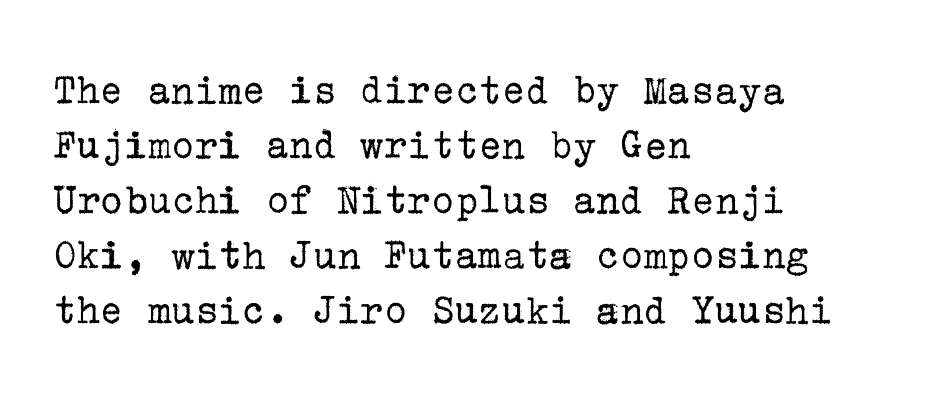
{"serif": "yes", "italic": "no", "bold": "no", "weight": "regular", "width": "normal", "stroke_contrast": "low", "x_height": "medium", "underline": "no", "align": "left", "line_spacing": "normal", "line_spacing_ratio": 1.25, "letter_spacing": "normal", "letter_spacing_em": 0.0, "glyph_px": 44}
